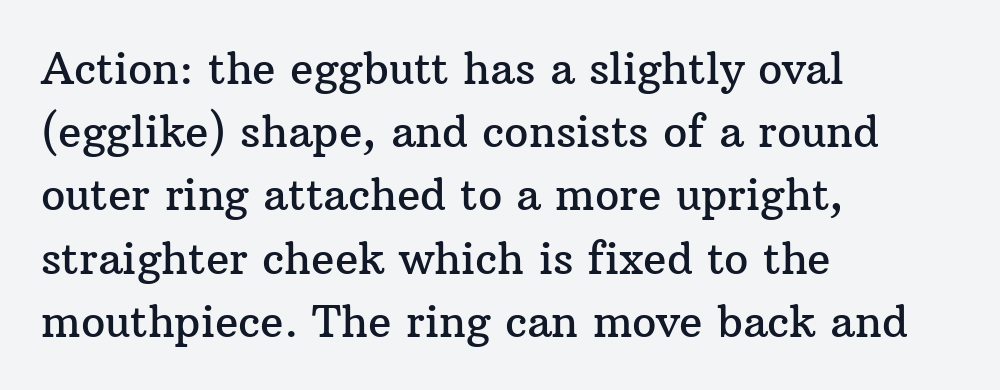
Q: Is the text italic (slanted)? A: No, it is upright.
Q: Is the typeface a serif or a sans-serif typeface? A: Serif.
Q: Is the text underlined? A: No.
Q: How is the paragraph aligned? A: Left-aligned.
Q: Is the spacing between letters normal or unusually wide? A: Normal.
Q: Is the spacing between lines tight, normal or loose? A: Normal.
Q: Width (condensed, normal, or wide)? A: Normal.
Q: Stroke contrast? A: Medium.
Q: x-height? A: Medium.
Q: Monospaced? A: No.
